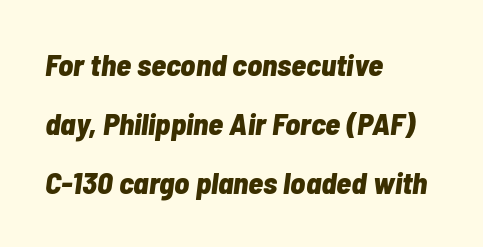
Honestly, the rows look like they've been pulled way apart. Each row of text sits above clean, open space. A dark, heavy texture on the line: the type is bold. Character widths vary here, with narrow letters taking less room than wide ones.
